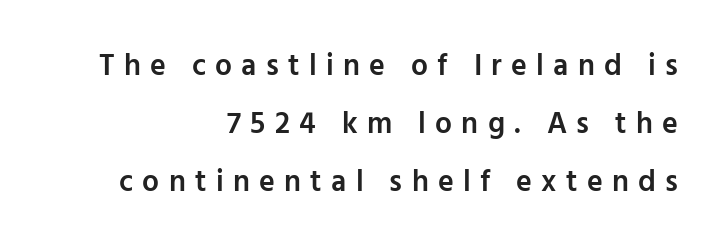
The image shows 30 px semibold sans-serif type, upright; set right-aligned, loose line spacing (1.93x), unusually wide letter spacing (+0.31 em), not underlined; low stroke contrast and a medium x-height.
